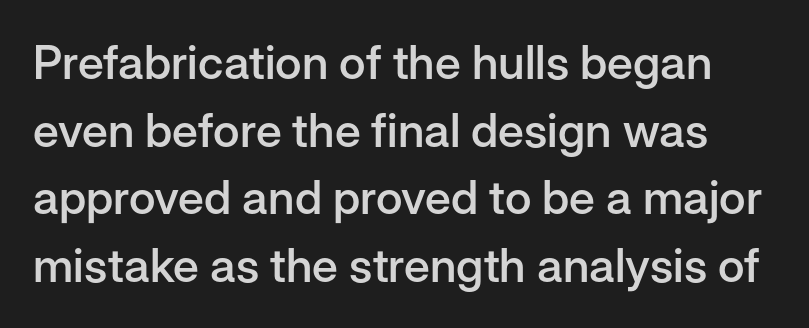
The image shows 47 px semibold sans-serif type, upright; set normal line spacing (1.44x), normal letter spacing, not underlined; low stroke contrast and a medium x-height.
